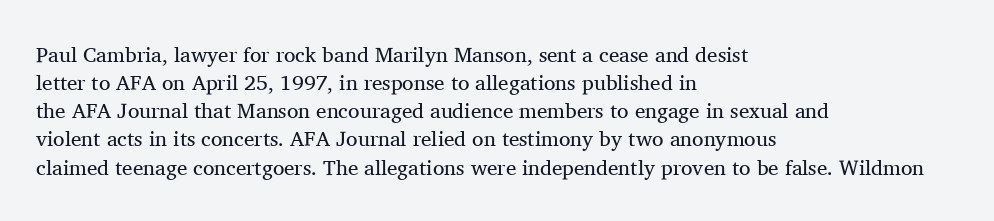
{"italic": "no", "bold": "no", "underline": "no", "align": "left", "line_spacing": "normal", "line_spacing_ratio": 1.34, "letter_spacing": "normal", "letter_spacing_em": 0.0, "glyph_px": 21}
